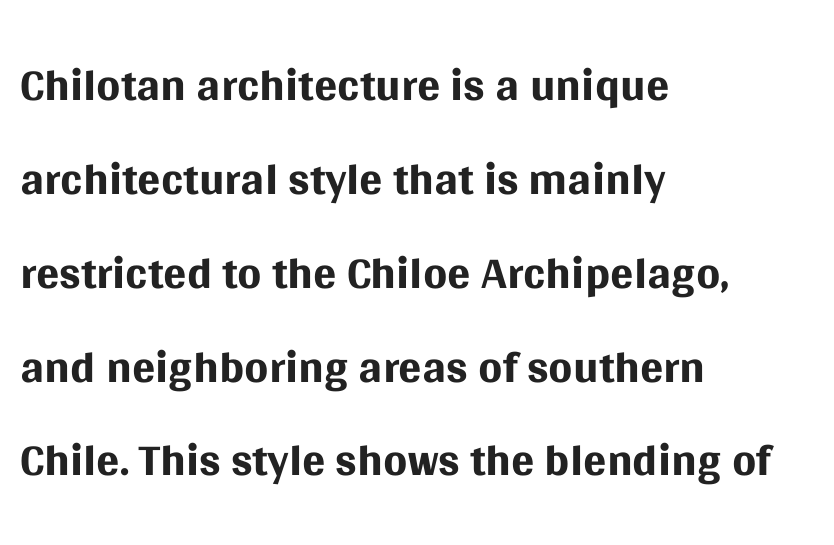
Style check: upright. Check under the words: just untouched page. A typesetter would call this proportional, since set widths differ per character. Does the copy run flush right? No — it runs flush left.
